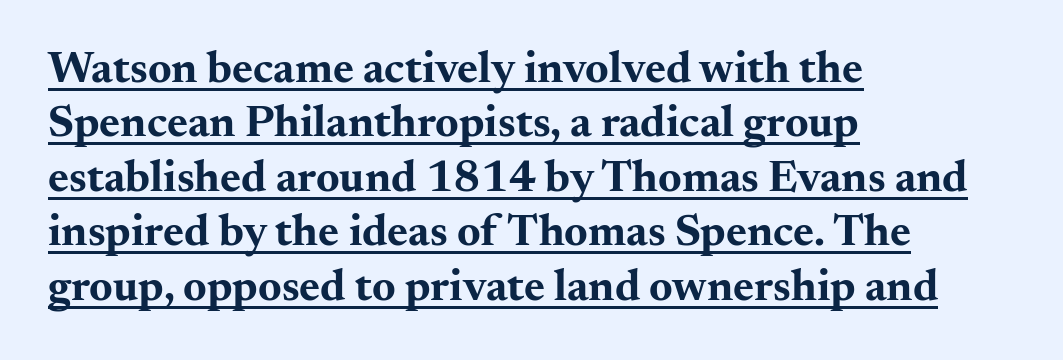
Q: Is the text bold? A: Yes.
Q: Is the text italic (slanted)? A: No, it is upright.
Q: Is the typeface a serif or a sans-serif typeface? A: Serif.
Q: Is the text underlined? A: Yes.
Q: How is the paragraph aligned? A: Left-aligned.
Q: Is the spacing between letters normal or unusually wide? A: Normal.
Q: Width (condensed, normal, or wide)? A: Wide.
Q: Stroke contrast? A: Medium.
Q: x-height? A: Small.
Q: Monospaced? A: No.
